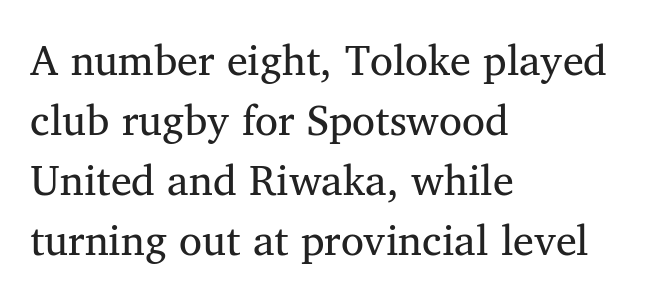
{"serif": "yes", "italic": "no", "bold": "no", "weight": "regular", "width": "normal", "stroke_contrast": "medium", "x_height": "medium", "monospaced": "no", "underline": "no", "align": "left", "line_spacing": "normal", "line_spacing_ratio": 1.43, "letter_spacing": "normal", "letter_spacing_em": 0.0, "glyph_px": 42}
